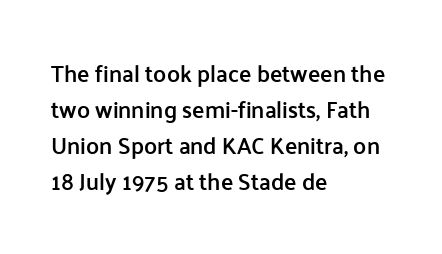
{"italic": "no", "bold": "semi", "underline": "no", "align": "left", "line_spacing": "normal", "line_spacing_ratio": 1.57, "letter_spacing": "normal", "letter_spacing_em": 0.0, "glyph_px": 23}
